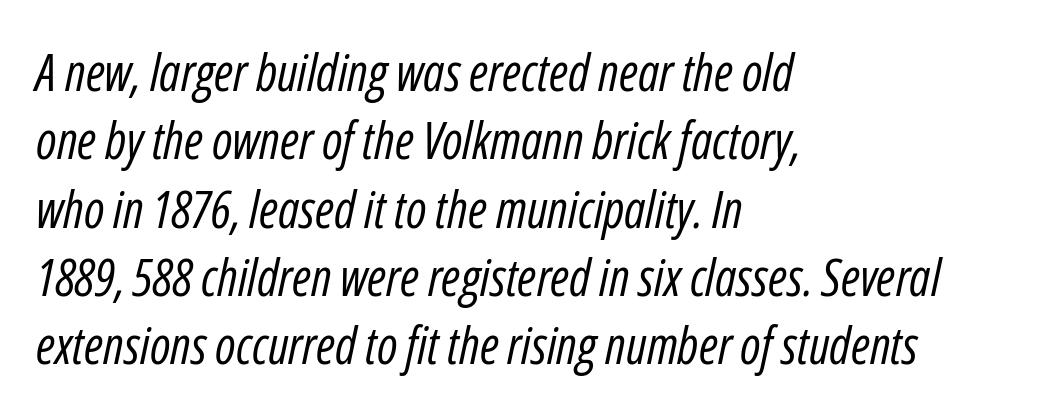
The letterforms sit at book weight or below. Quick note: italic. Whoever set this chose a conventional vertical rhythm. Character widths vary here, with narrow letters taking less room than wide ones.
